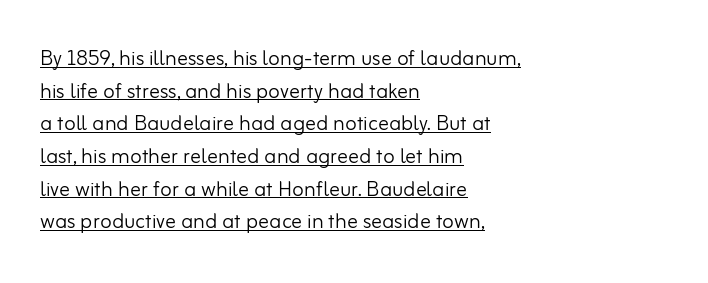
The image shows 27 px text type, upright; set left-aligned, line spacing 1.21x, normal letter spacing, underlined.
